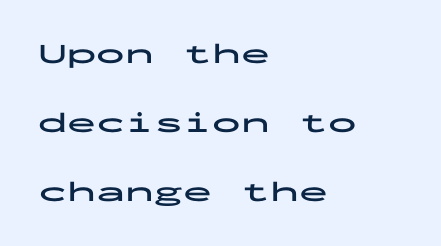
{"serif": "no", "italic": "no", "bold": "yes", "weight": "bold", "width": "wide", "stroke_contrast": "low", "x_height": "medium", "monospaced": "yes", "underline": "no", "align": "left", "line_spacing": "loose", "line_spacing_ratio": 2.38, "letter_spacing": "normal", "letter_spacing_em": 0.0, "glyph_px": 29}
